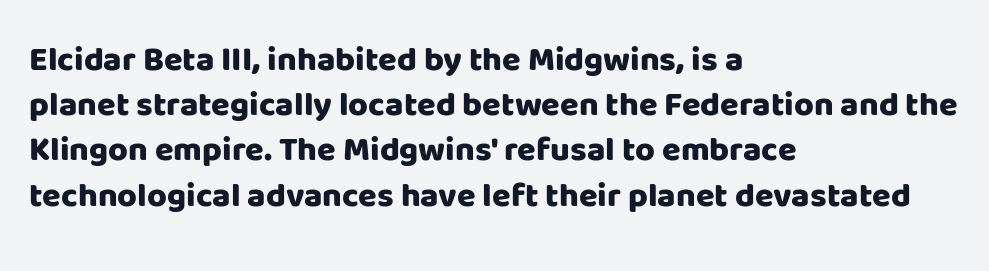
This rendering employs a face without finishing strokes, i.e., a sans-serif. Casual observation: everything's shoved over to the left. When letters stand straight like this, we call the style roman or upright. Is the type bold? Yes — the strokes are clearly thick and heavy. Is this a fixed-width face? No — the glyphs have proportional, varying widths. Clear beneath every line of the passage.
